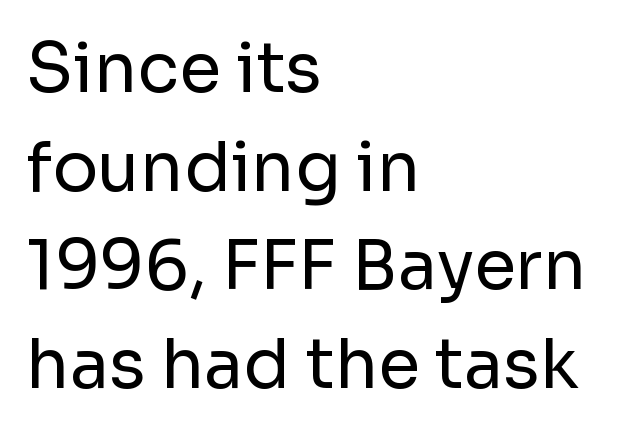
{"serif": "no", "italic": "no", "bold": "no", "weight": "regular", "width": "normal", "stroke_contrast": "low", "x_height": "medium", "monospaced": "no", "underline": "no", "align": "left", "line_spacing": "normal", "line_spacing_ratio": 1.45, "letter_spacing": "normal", "letter_spacing_em": 0.0, "glyph_px": 68}
